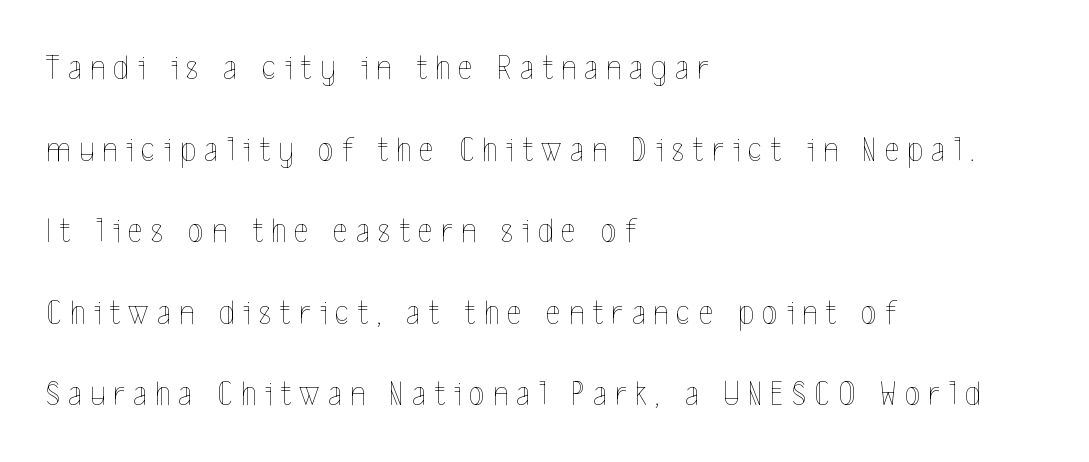
A clean baseline with only descenders dipping below it. Think of a printed novel: that variable character pitch is what you see here. The lines are spread far apart with generous leading. Unbolded letterforms with no extra heft. The rendering anchors every line to the left-hand side.
